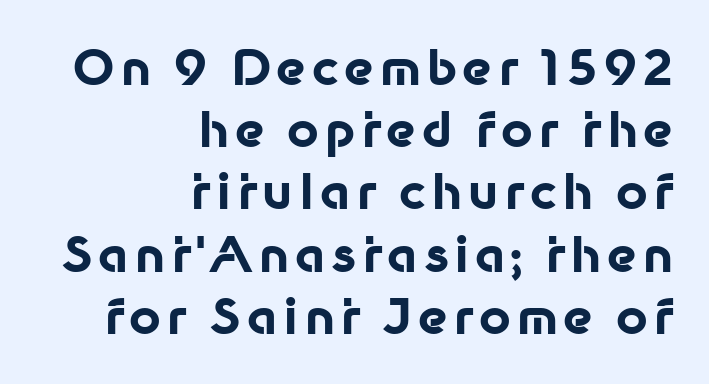
The image shows 49 px bold sans-serif type, upright; set right-aligned, normal line spacing (1.27x), not underlined; low stroke contrast and a medium x-height.
